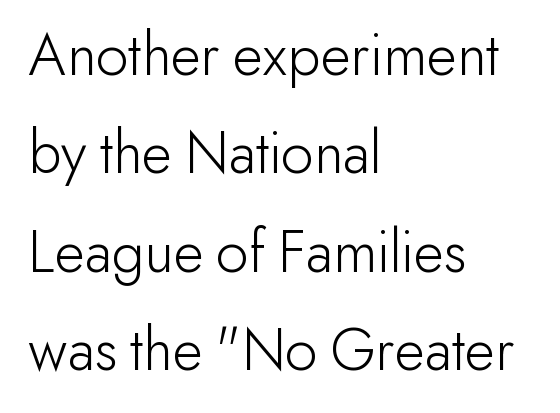
Q: Is the text bold? A: No.
Q: Is the text italic (slanted)? A: No, it is upright.
Q: Is the typeface a serif or a sans-serif typeface? A: Sans-serif.
Q: Is the text underlined? A: No.
Q: How is the paragraph aligned? A: Left-aligned.
Q: Is the spacing between letters normal or unusually wide? A: Normal.
Q: Is the spacing between lines tight, normal or loose? A: Normal.
Q: Width (condensed, normal, or wide)? A: Normal.
Q: Stroke contrast? A: Low.
Q: x-height? A: Small.
Q: Monospaced? A: No.
